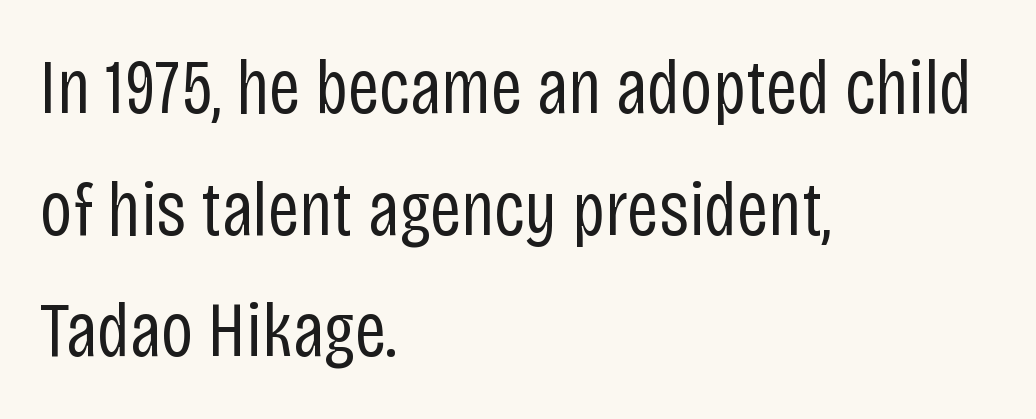
The image shows 78 px regular-weight, condensed sans-serif type, upright; set left-aligned, normal line spacing (1.56x), normal letter spacing, not underlined; low stroke contrast and a large x-height.
